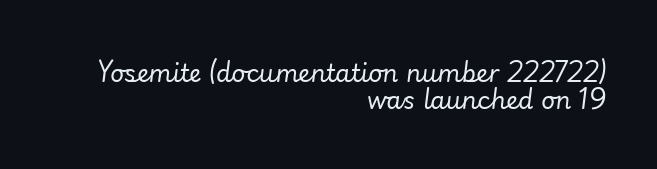
Weight: regular or lighter. The space beneath each line is pristine and unruled. Is the block centered? No — it sits flush against the right margin. Each word holds together tightly as a unit, with standard inter-letter gaps. Looking at the ascenders, they clearly lean.
